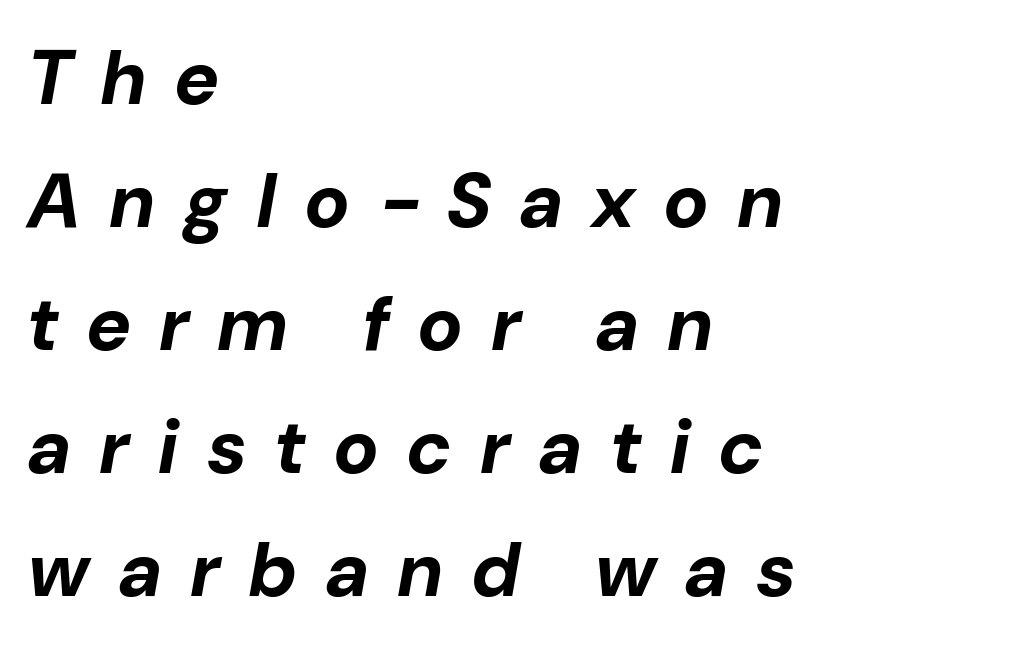
Q: Is the text bold? A: Yes.
Q: Is the text italic (slanted)? A: Yes, it leans right by about 10 degrees.
Q: Is the text underlined? A: No.
Q: How is the paragraph aligned? A: Left-aligned.
Q: Is the spacing between letters normal or unusually wide? A: Unusually wide.
Q: Is the spacing between lines tight, normal or loose? A: Normal.
Q: Width (condensed, normal, or wide)? A: Normal.
Q: Stroke contrast? A: Low.
Q: x-height? A: Medium.
Q: Monospaced? A: No.
